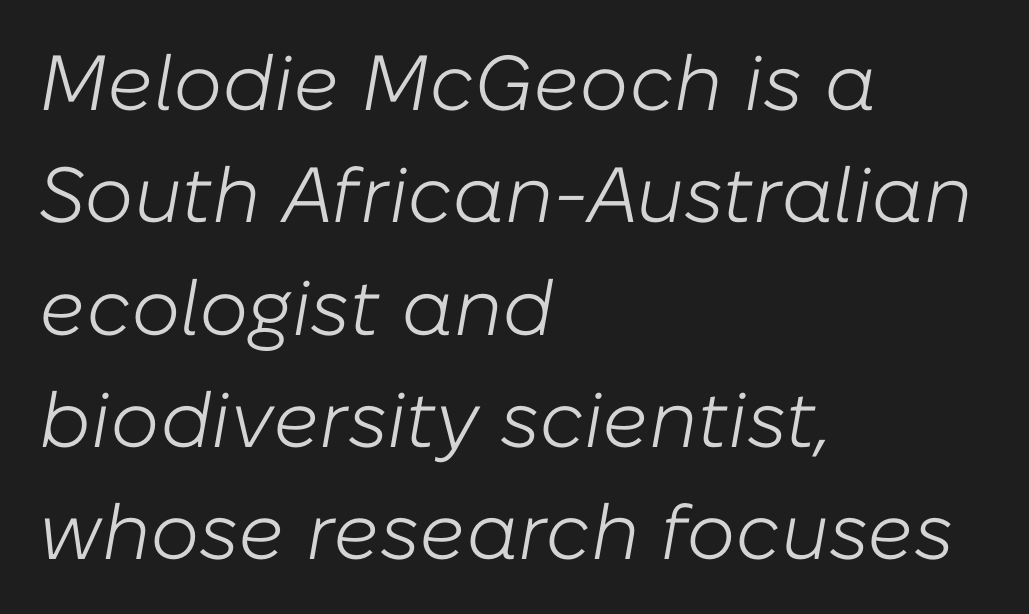
The image shows 78 px light type, italic (leaning right); set left-aligned, normal line spacing (1.44x), normal letter spacing, not underlined; low stroke contrast and a medium x-height.
